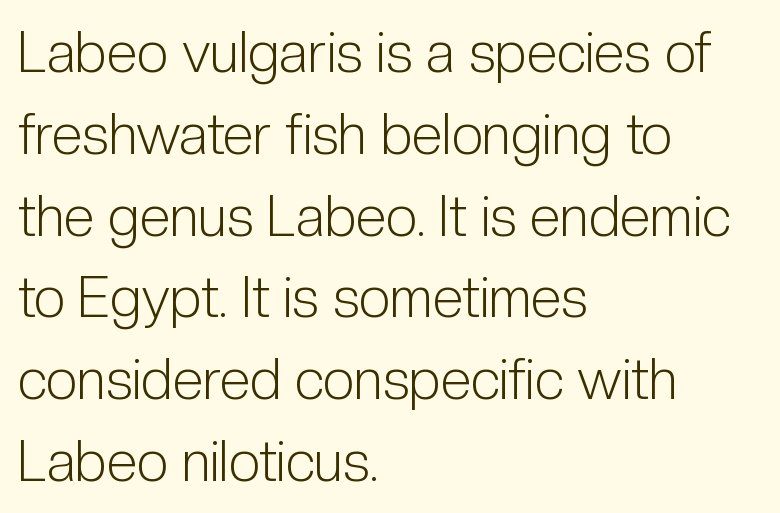
{"serif": "no", "italic": "no", "bold": "no", "weight": "light", "width": "condensed", "stroke_contrast": "low", "x_height": "medium", "monospaced": "no", "underline": "no", "align": "left", "line_spacing": "normal", "line_spacing_ratio": 1.46, "letter_spacing": "normal", "letter_spacing_em": 0.0, "glyph_px": 56}
